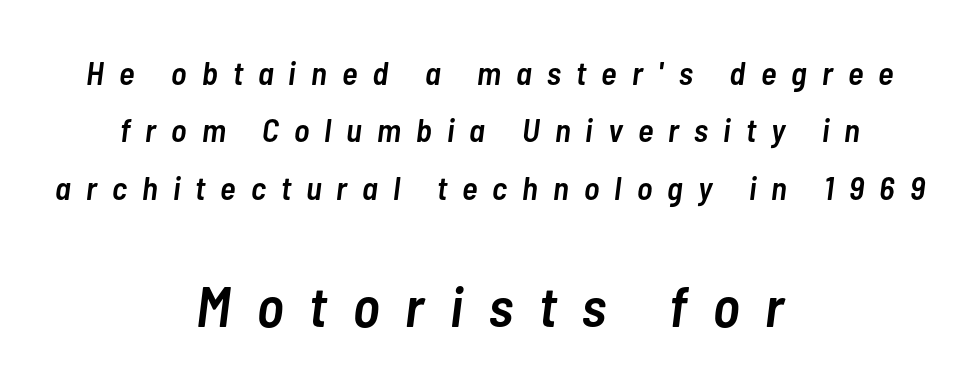
{"italic": "yes", "lean": "right", "slant_degrees": 7, "bold": "semi", "weight": "semibold", "width": "condensed", "stroke_contrast": "low", "x_height": "medium", "monospaced": "no", "underline": "no", "align": "center", "line_spacing_ratio": 1.74, "letter_spacing": "wide", "letter_spacing_em": 0.46, "larger_block": "second", "size_ratio": 1.73, "glyph_px": 57}
